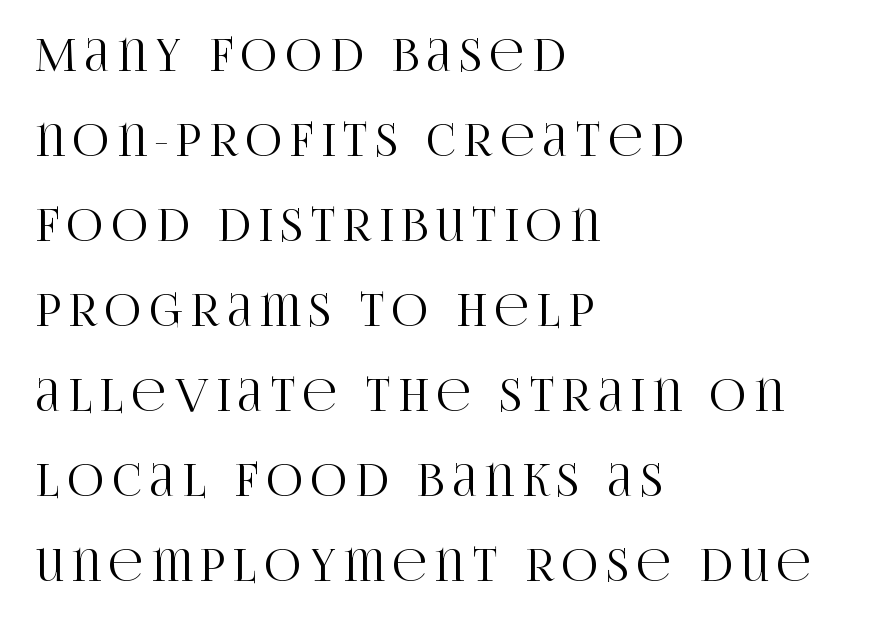
The image shows 45 px condensed serif type, upright; set left-aligned, line spacing 1.89x, not underlined; high stroke contrast and a large x-height.
